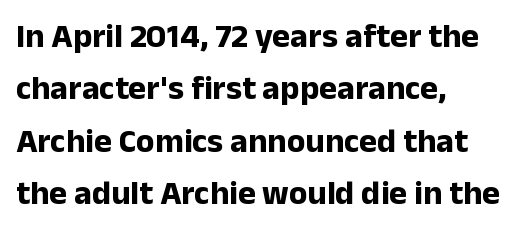
Observe the ordinary spacing: letters are neighbours, not strangers. Here the designer chose a conventional face with non-uniform glyph widths. Honestly, the row spacing looks completely unremarkable. Chunky letters — that's bold for sure. Upright lettering throughout.
